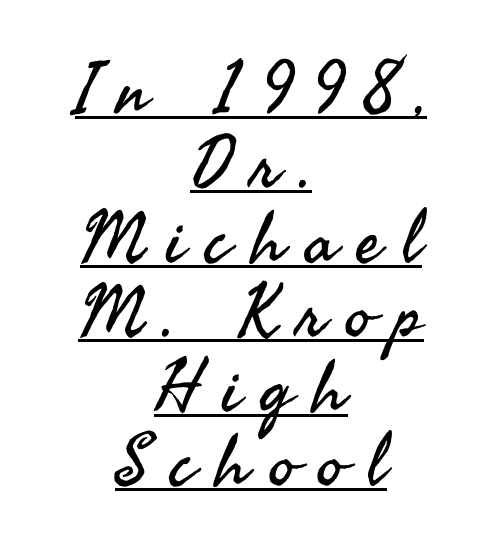
Has an underline been added? It has. The rendering shows plain stroke endings on the letterforms — a sans-serif design. What's the leading like? Squeezed, with rows nearly overlapping. The paragraph has two soft edges and a firm central axis.
